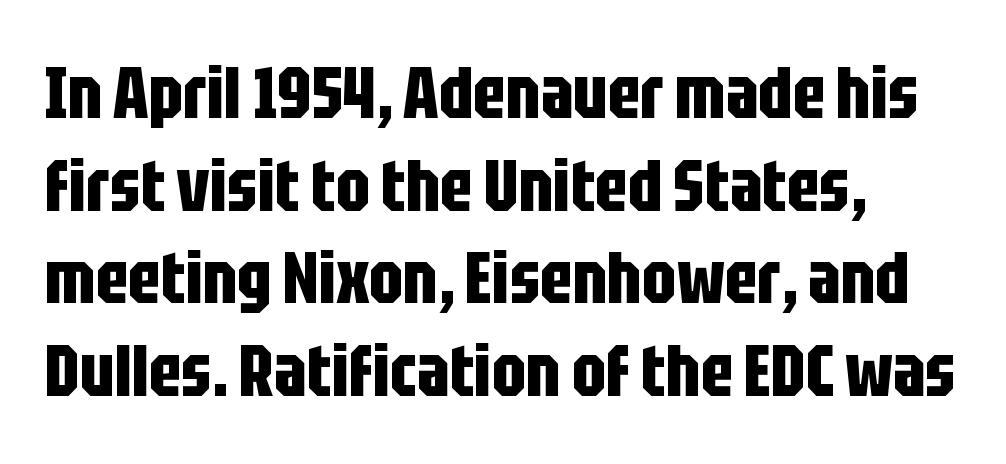
The rendering keeps characters at their native spacing. Underlining? Definitely not there. Think of a printed novel: that variable character pitch is what you see here. Type style note: lacks serifs. The glyphs have the mass of a bold cut. Tall strokes in this sample are plumb rather than angled.
